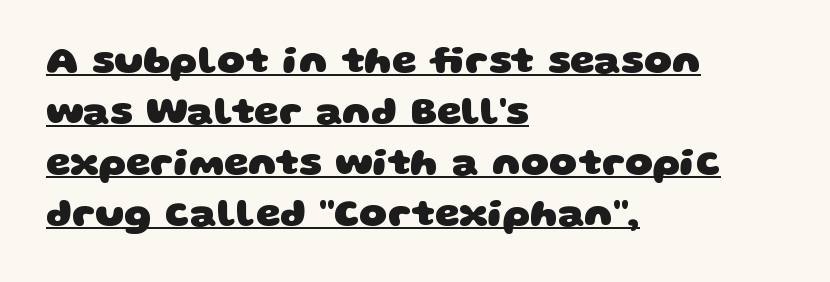
Each letter keeps its own natural width here, so spacing adapts to shape. Words appear dense and cohesive because spacing is normal. You can see a thin bar hugging the bottom of the glyphs. The typeface chosen for these lines omits serifs. These lines are set flush left with a ragged right edge.
